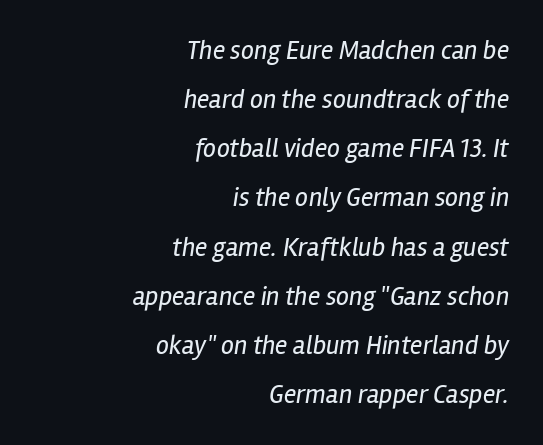
{"italic": "yes", "lean": "right", "slant_degrees": 12, "bold": "no", "underline": "no", "align": "right", "line_spacing_ratio": 1.89, "letter_spacing": "normal", "letter_spacing_em": 0.0, "glyph_px": 26}
